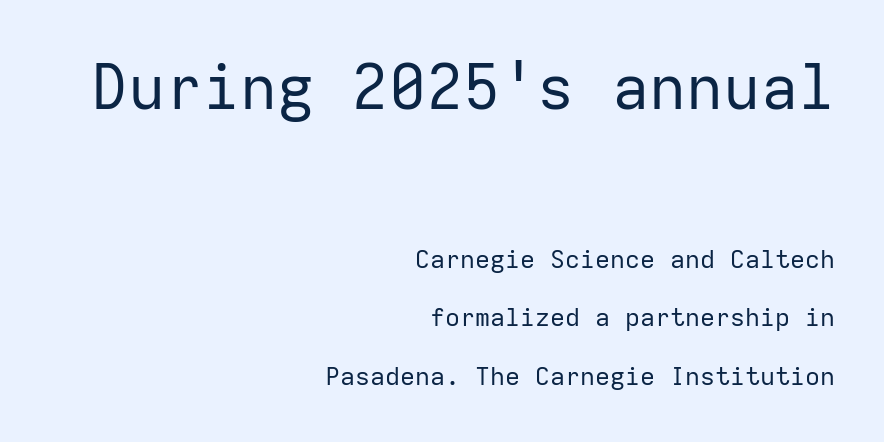
Check where the strokes stop: nothing finishes them off — pure sans. These lines keep a tight, regular rhythm from letter to letter. Stroke thickness stays within the range of a standard reading face or lighter. The more generous point size was reserved for the upper chunk. If you drew a line through each stem, it would be perfectly vertical.
